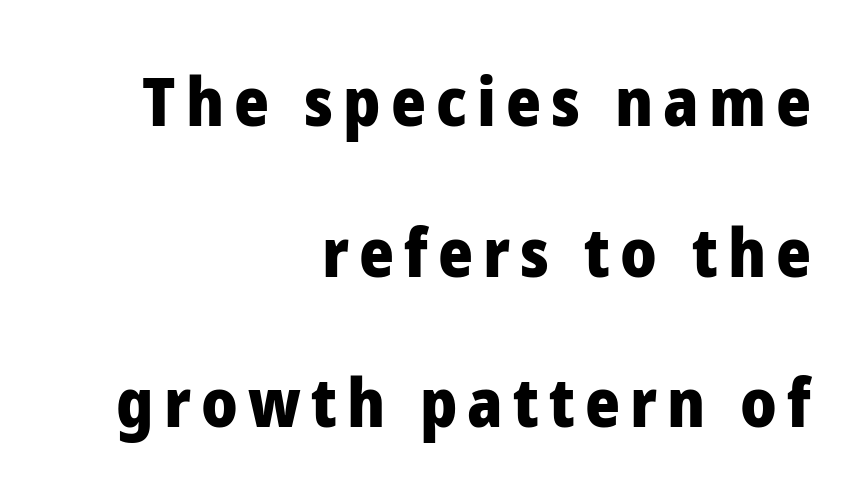
Q: Is the text bold? A: Yes.
Q: Is the text italic (slanted)? A: No, it is upright.
Q: Is the typeface a serif or a sans-serif typeface? A: Sans-serif.
Q: Is the text underlined? A: No.
Q: How is the paragraph aligned? A: Right-aligned.
Q: Is the spacing between lines tight, normal or loose? A: Loose.
Q: Width (condensed, normal, or wide)? A: Normal.
Q: Stroke contrast? A: Low.
Q: x-height? A: Medium.
Q: Monospaced? A: No.
